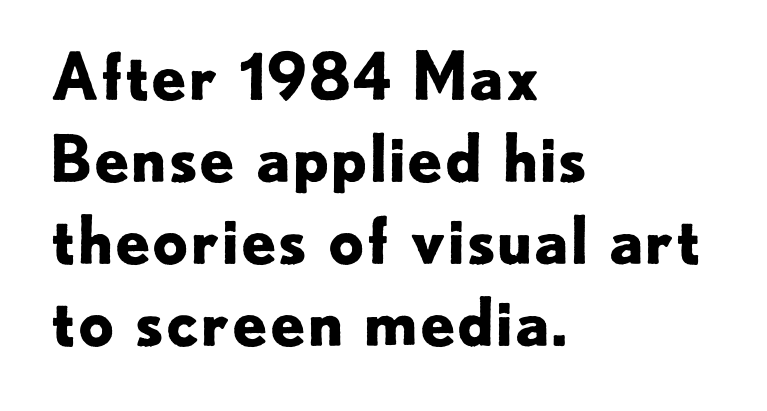
{"serif": "no", "italic": "no", "bold": "yes", "weight": "bold", "width": "normal", "stroke_contrast": "low", "x_height": "small", "monospaced": "no", "underline": "no", "align": "left", "line_spacing": "normal", "line_spacing_ratio": 1.28, "letter_spacing": "normal", "letter_spacing_em": 0.0, "glyph_px": 64}
